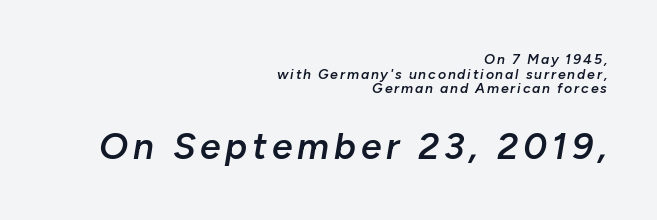
The gap between lines stays unmarked. The more generous point size was reserved for the lower chunk. Emphasis-style slanted type is in use. Each letter keeps its own natural width here, so spacing adapts to shape. Closely set lines give the paragraph a compact silhouette. Caption: semibold face, moderately heavy strokes.
